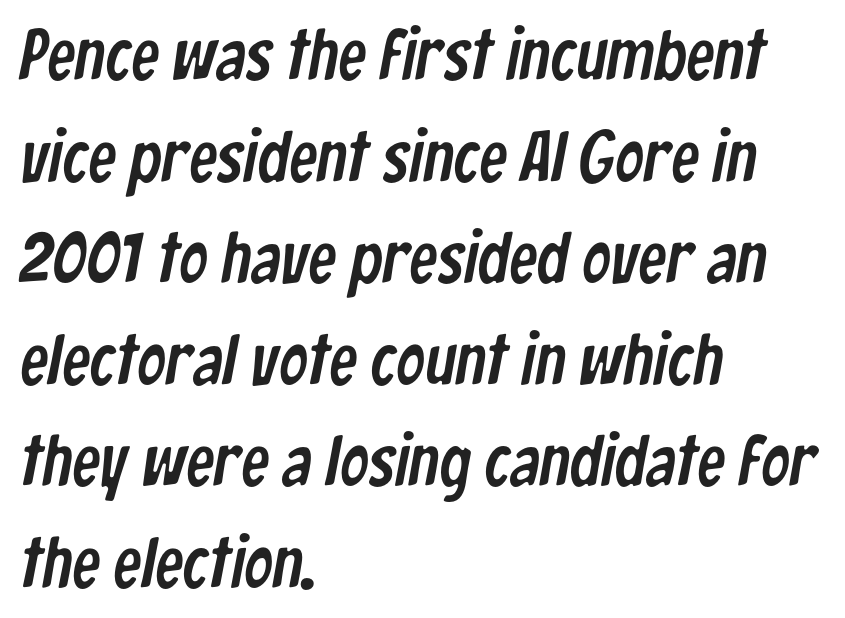
Serif or sans? Sans — the stroke terminals are bare. The compositor pushed each line to the left boundary. The passage shown has conventional tracking throughout. Any mark beneath the type? The region is blank. These lines are rendered in a variable-pitch font. The rendering uses a moderate line-height, typical for paragraphs.
